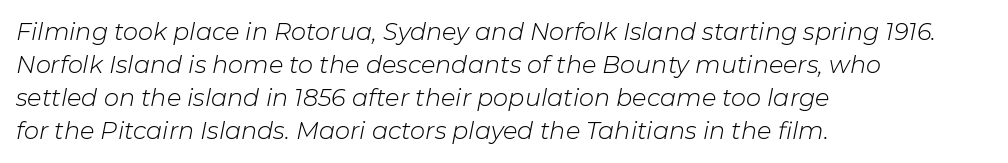
Q: Is the text bold? A: No.
Q: Is the text italic (slanted)? A: Yes, it leans right by about 11 degrees.
Q: Is the text underlined? A: No.
Q: How is the paragraph aligned? A: Left-aligned.
Q: Is the spacing between letters normal or unusually wide? A: Normal.
Q: Is the spacing between lines tight, normal or loose? A: Normal.
